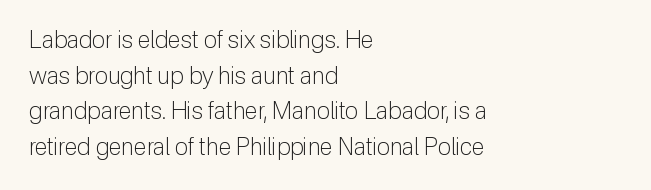
{"italic": "no", "bold": "no", "underline": "no", "align": "left", "line_spacing": "normal", "line_spacing_ratio": 1.48, "letter_spacing": "normal", "letter_spacing_em": 0.0, "glyph_px": 24}
